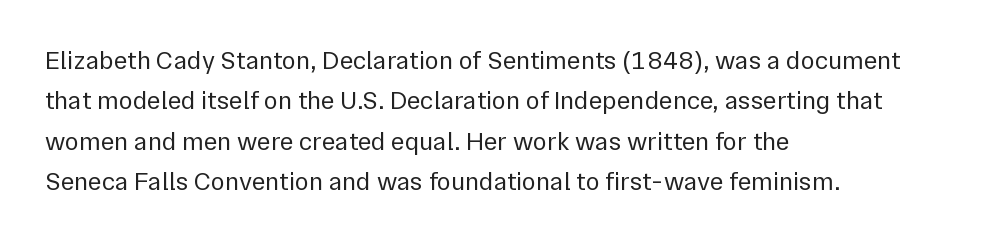
The image shows 26 px text type, upright; set left-aligned, normal line spacing (1.55x), normal letter spacing, not underlined.
